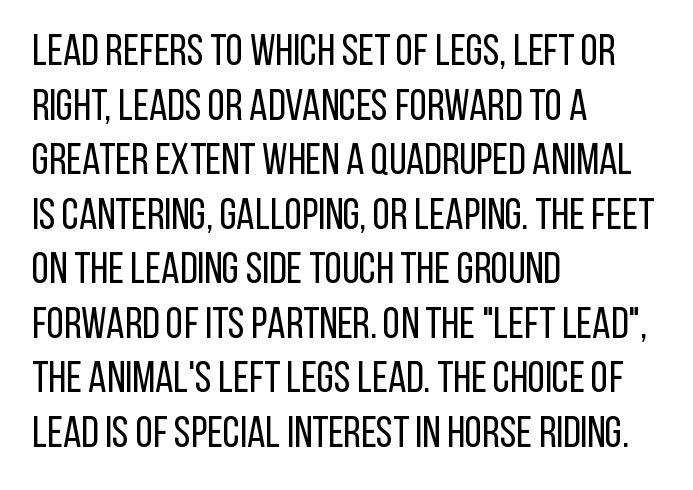
Only glyphs here, with clear space below each row. The font's upright variant was chosen for this text. A light-to-regular cut is what we see here. The rag falls on the right side of this text block.
